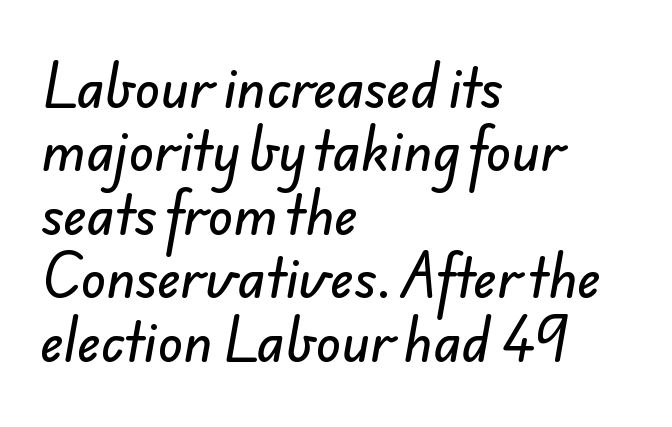
{"serif": "no", "width": "normal", "stroke_contrast": "low", "x_height": "small", "monospaced": "no", "underline": "no", "align": "left", "line_spacing_ratio": 1.22, "letter_spacing": "normal", "letter_spacing_em": 0.0, "glyph_px": 52}
